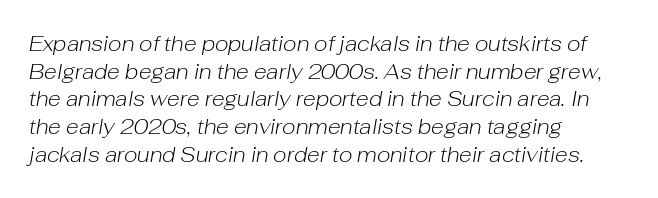
Compared with typical body copy, the letter spacing here is the same. Line spacing here is normal. The gap between lines stays unmarked. The strokes carry an ordinary text weight at most. Emphasis-style slanted type is in use. The lines in this sample share a left origin and differ only in where they stop.
